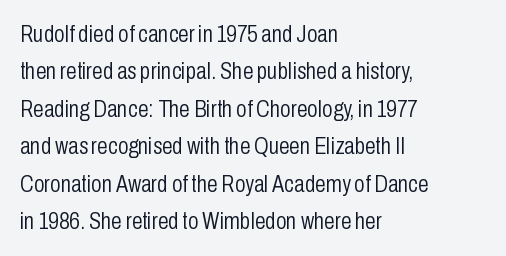
The image shows 24 px text type, upright; set left-aligned, normal line spacing (1.56x), normal letter spacing, not underlined.
